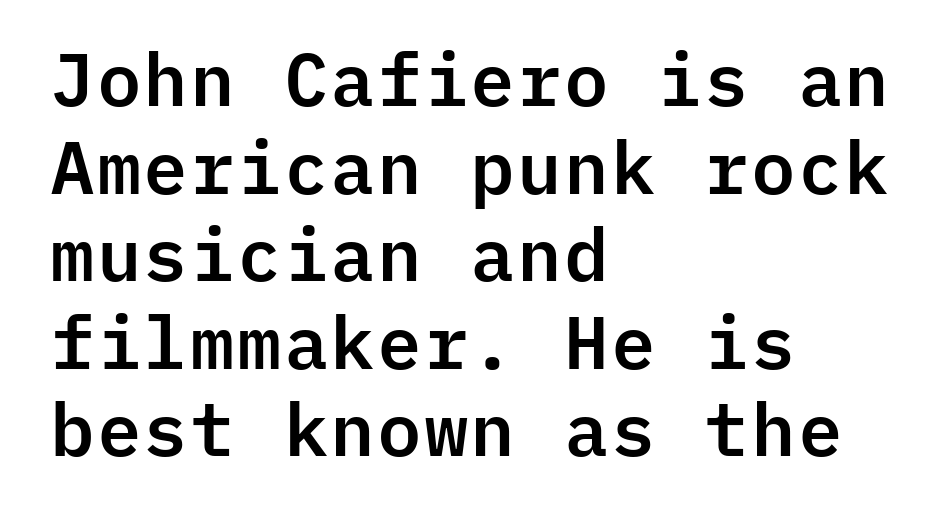
The image shows 73 px sans-serif type, upright, monospaced; set left-aligned, line spacing 1.2x, normal letter spacing, not underlined; low stroke contrast and a medium x-height.
